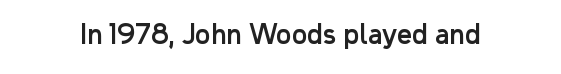
Q: Is the text italic (slanted)? A: No, it is upright.
Q: Is the text underlined? A: No.
Q: Is the spacing between letters normal or unusually wide? A: Normal.
